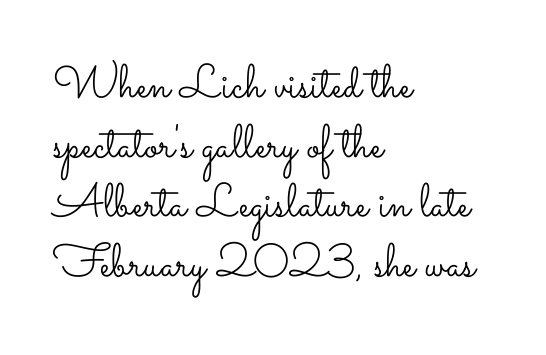
Q: Is the text bold? A: No.
Q: Is the text italic (slanted)? A: Yes.
Q: Is the text underlined? A: No.
Q: How is the paragraph aligned? A: Left-aligned.
Q: Is the spacing between letters normal or unusually wide? A: Normal.
Q: Is the spacing between lines tight, normal or loose? A: Normal.
Q: Width (condensed, normal, or wide)? A: Wide.
Q: Stroke contrast? A: Low.
Q: x-height? A: Small.
Q: Monospaced? A: No.
